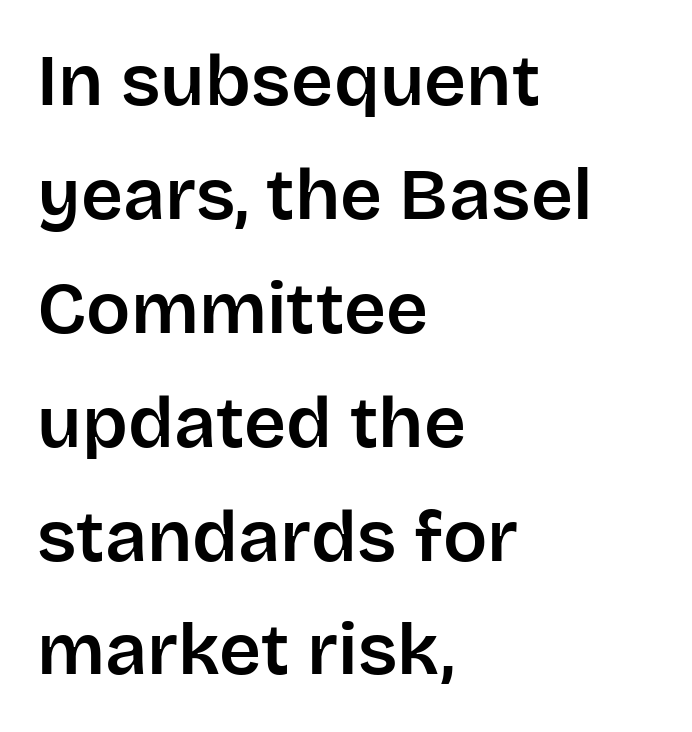
Quick note: not italic, upright. The string is rendered with underlining switched off. Rows of type keep a routine distance in the vertical direction. Examine the stroke ends and you'll find no serifs. Is the block centered? No — it sits flush against the left margin.
